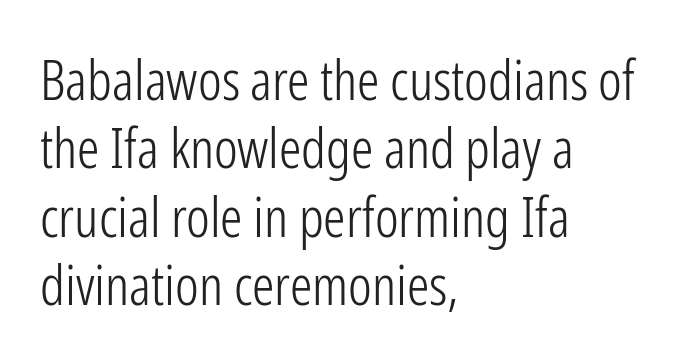
{"serif": "no", "italic": "no", "bold": "no", "weight": "light", "width": "condensed", "stroke_contrast": "low", "x_height": "medium", "monospaced": "no", "underline": "no", "align": "left", "line_spacing_ratio": 1.22, "letter_spacing": "normal", "letter_spacing_em": 0.0, "glyph_px": 56}
